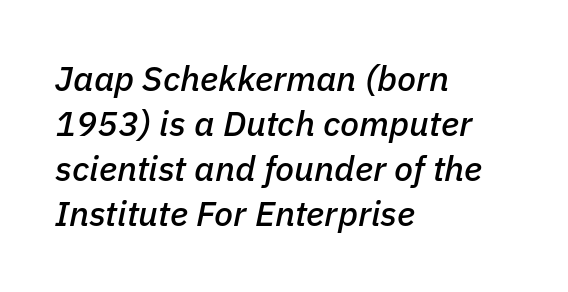
Q: Is the text italic (slanted)? A: Yes, it leans right by about 11 degrees.
Q: Is the text underlined? A: No.
Q: How is the paragraph aligned? A: Left-aligned.
Q: Is the spacing between letters normal or unusually wide? A: Normal.
Q: Is the spacing between lines tight, normal or loose? A: Normal.
Q: Width (condensed, normal, or wide)? A: Normal.
Q: Stroke contrast? A: Low.
Q: x-height? A: Medium.
Q: Monospaced? A: No.
